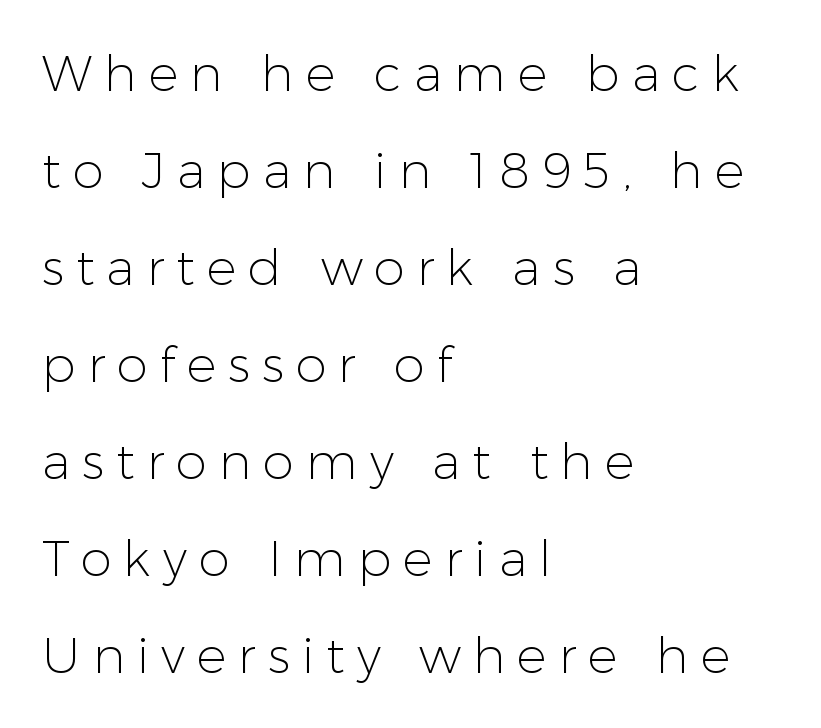
{"serif": "no", "italic": "no", "bold": "no", "weight": "light", "width": "normal", "stroke_contrast": "low", "x_height": "medium", "monospaced": "no", "underline": "no", "align": "left", "line_spacing": "loose", "line_spacing_ratio": 1.94, "letter_spacing": "wide", "letter_spacing_em": 0.24, "glyph_px": 50}
